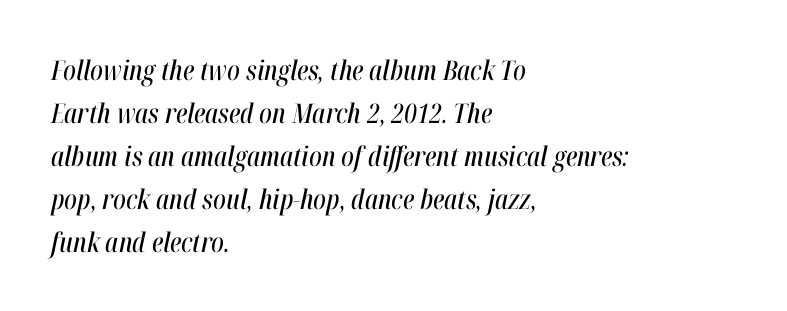
This is oblique type, the kind used for emphasis or titles. A bare baseline throughout the passage. The text block is weighted toward the left margin, trailing off unevenly rightward. Letter spacing: default.
